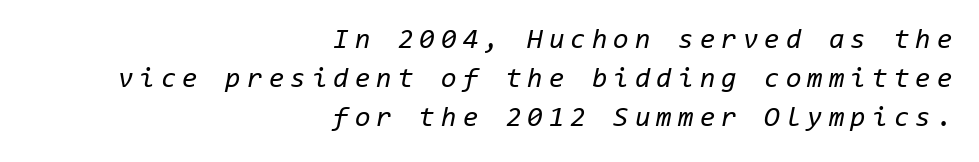
{"italic": "yes", "lean": "right", "slant_degrees": 11, "bold": "no", "weight": "regular", "width": "normal", "stroke_contrast": "low", "x_height": "medium", "monospaced": "yes", "underline": "no", "align": "right", "line_spacing": "normal", "line_spacing_ratio": 1.4, "letter_spacing": "wide", "letter_spacing_em": 0.22, "glyph_px": 28}
